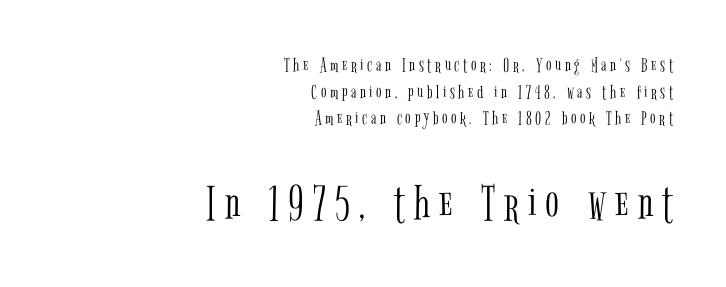
Q: Is the text bold? A: No.
Q: Is the text italic (slanted)? A: No, it is upright.
Q: Is the typeface a serif or a sans-serif typeface? A: Serif.
Q: Is the text underlined? A: No.
Q: How is the paragraph aligned? A: Right-aligned.
Q: Is the spacing between lines tight, normal or loose? A: Normal.
Q: Which block of text is set in a larger size, the first (top) or the second (bottom)? A: The second (bottom) one.
Q: Width (condensed, normal, or wide)? A: Condensed.
Q: Stroke contrast? A: Low.
Q: x-height? A: Medium.
Q: Monospaced? A: No.
